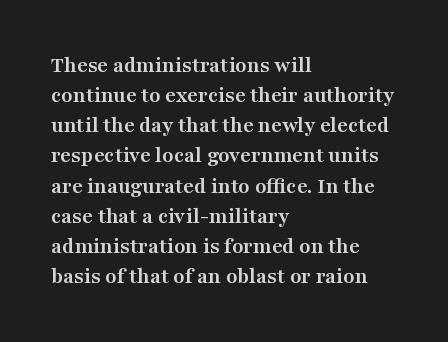
The image shows 23 px bold type, upright; set left-aligned, normal line spacing (1.31x), normal letter spacing, not underlined.
